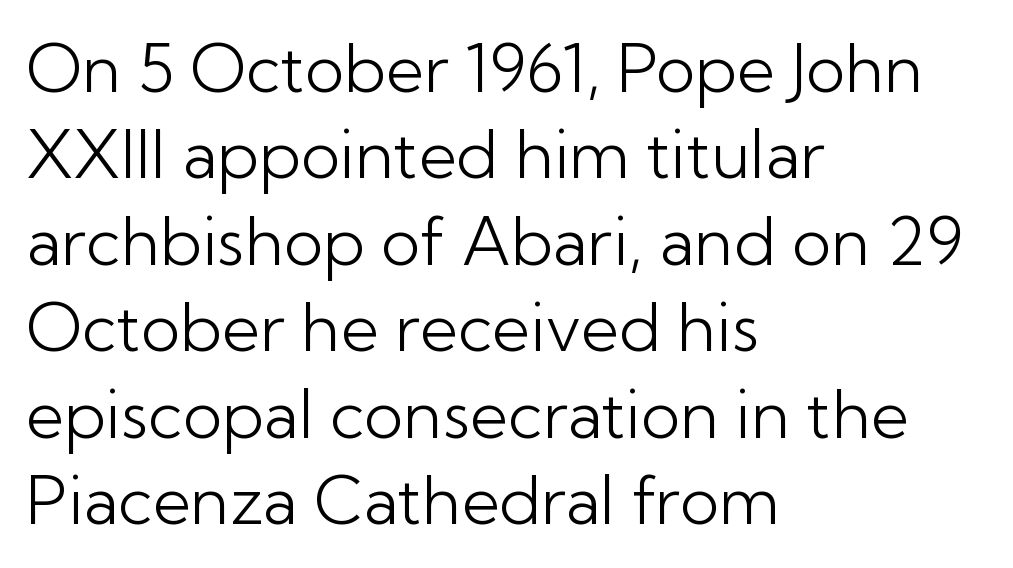
{"serif": "no", "italic": "no", "bold": "no", "weight": "light", "width": "normal", "stroke_contrast": "low", "x_height": "medium", "monospaced": "no", "underline": "no", "align": "left", "line_spacing": "normal", "line_spacing_ratio": 1.31, "letter_spacing": "normal", "letter_spacing_em": 0.0, "glyph_px": 66}
